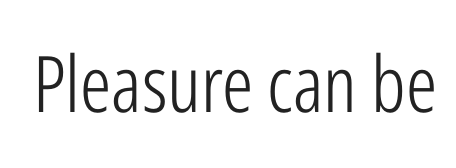
Rendered with straight, roman letterforms. Font category for this specimen: sans-serif. Honestly, the letter spacing is just normal — you wouldn't notice it. Letters have the restrained weight of plain body copy at most. Think of a printed novel: that variable character pitch is what you see here. Honestly, there is no underline to notice here at all.
